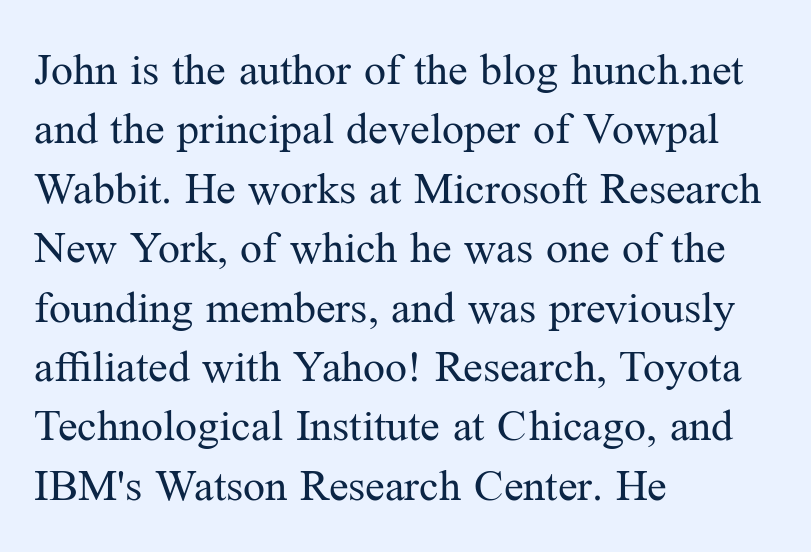
The image shows 44 px regular-weight serif type, upright; set left-aligned, normal line spacing (1.35x), normal letter spacing, not underlined; medium stroke contrast and a medium x-height.
